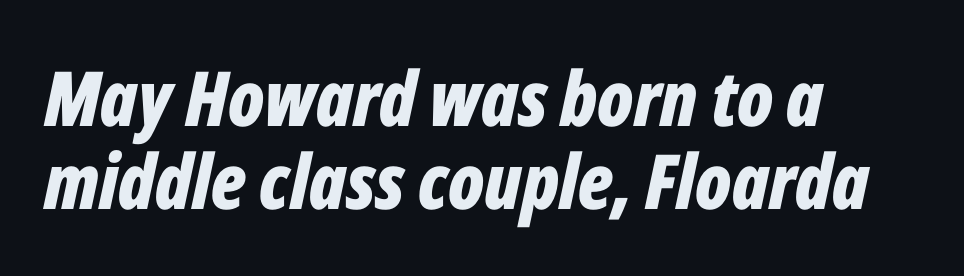
Q: Is the text bold? A: Yes.
Q: Is the text italic (slanted)? A: Yes, it leans right by about 12 degrees.
Q: Is the text underlined? A: No.
Q: How is the paragraph aligned? A: Left-aligned.
Q: Is the spacing between letters normal or unusually wide? A: Normal.
Q: Is the spacing between lines tight, normal or loose? A: Tight.
Q: Width (condensed, normal, or wide)? A: Condensed.
Q: Stroke contrast? A: Low.
Q: x-height? A: Medium.
Q: Monospaced? A: No.
